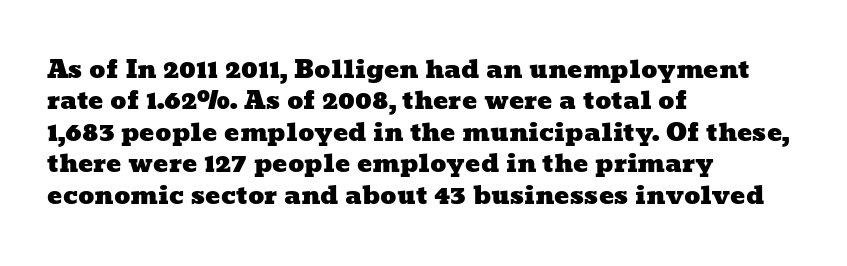
Q: Is the text underlined? A: No.
Q: How is the paragraph aligned? A: Left-aligned.
Q: Is the spacing between letters normal or unusually wide? A: Normal.
Q: Is the spacing between lines tight, normal or loose? A: Normal.
